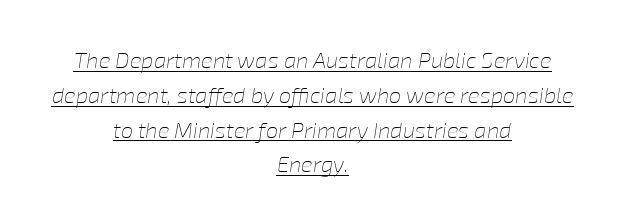
This rendering features underlined lettering. On a weight scale, this lands at 450 or below. Style check: oblique. The type is set solid horizontally, with unmodified tracking. Normally led — the rows are evenly, conventionally spaced.
